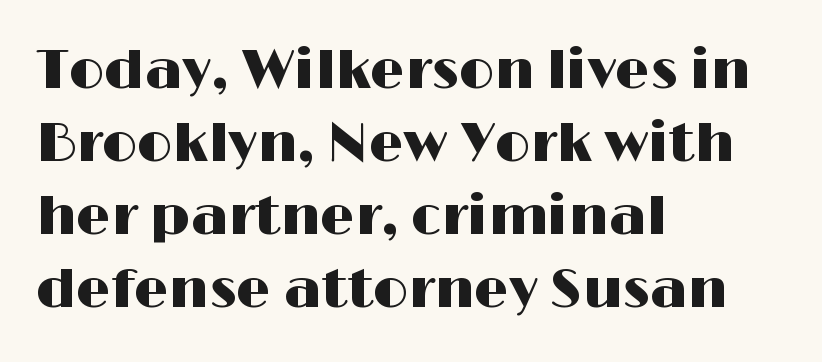
The image shows 55 px wide sans-serif type, upright; set left-aligned, normal line spacing (1.33x), normal letter spacing, not underlined; high stroke contrast and a medium x-height.
